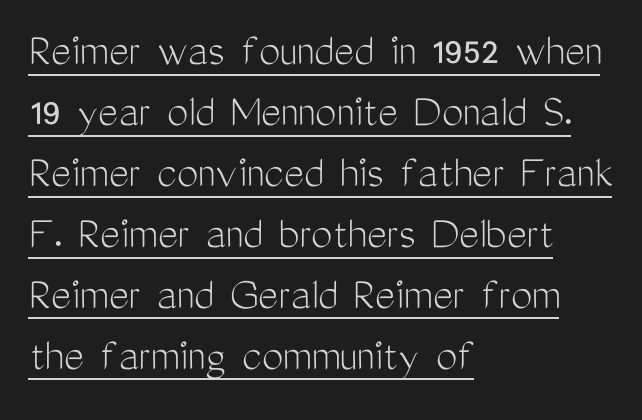
{"serif": "no", "italic": "no", "bold": "no", "weight": "light", "width": "condensed", "stroke_contrast": "medium", "x_height": "medium", "monospaced": "no", "underline": "yes", "align": "left", "line_spacing": "normal", "line_spacing_ratio": 1.27, "letter_spacing": "normal", "letter_spacing_em": 0.0, "glyph_px": 48}
